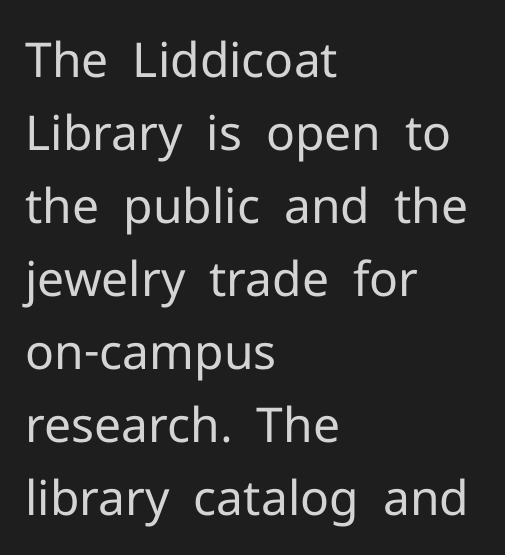
The image shows 48 px regular-weight sans-serif type, upright; set left-aligned, normal line spacing (1.52x), normal letter spacing, not underlined; low stroke contrast and a medium x-height.
